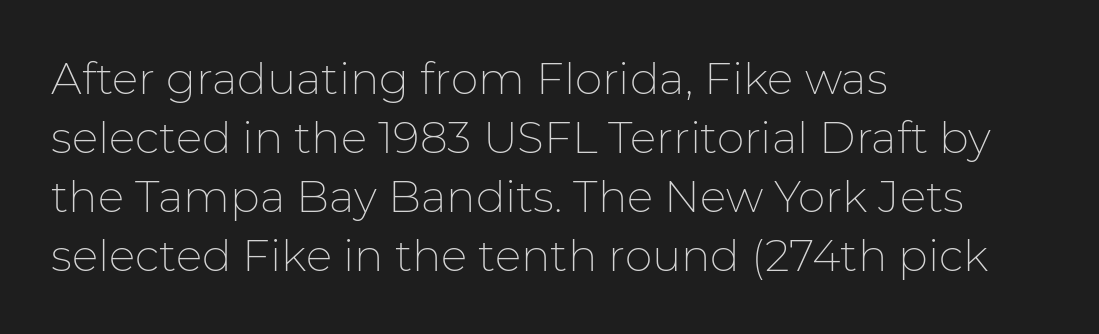
The image shows 44 px thin sans-serif type, upright; set left-aligned, normal line spacing (1.34x), normal letter spacing, not underlined; low stroke contrast and a medium x-height.
